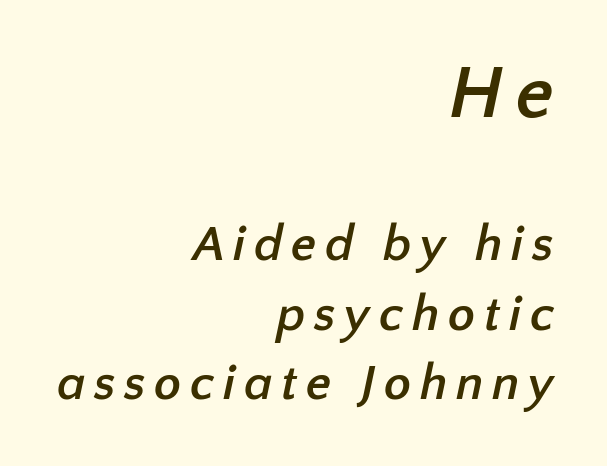
This is sans-serif lettering, the kind often seen on screens and signage. Do the characters align in a grid? No, the font is proportional. The zone under the glyphs is completely vacant. Layout note: lines flush right. Does the weight exceed regular? Yes, all the way to bold. The vertical gap from one line to the next is medium.
